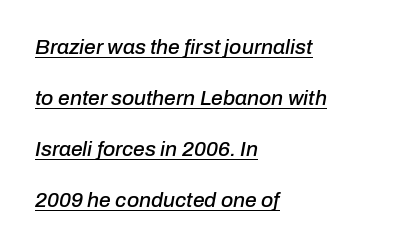
Spacing between characters is what you'd get straight out of the box. Underlining? Definitely there. In terms of posture, this sample is oblique. Horizontally, the lines are justified to the leading edge only.
